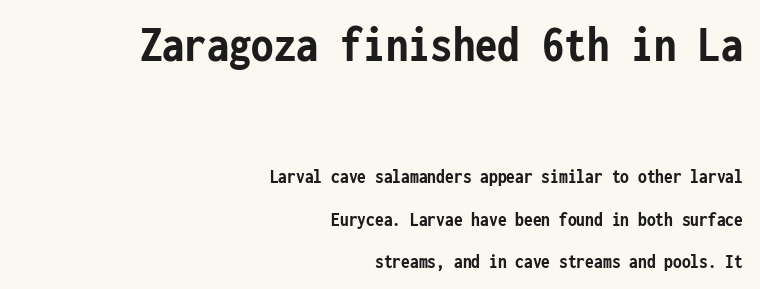
{"serif": "no", "italic": "no", "bold": "yes", "weight": "semibold", "width": "condensed", "stroke_contrast": "low", "x_height": "medium", "monospaced": "yes", "underline": "no", "align": "right", "line_spacing": "loose", "line_spacing_ratio": 2.11, "letter_spacing": "normal", "letter_spacing_em": 0.0, "larger_block": "first", "size_ratio": 2.55, "glyph_px": 51}
